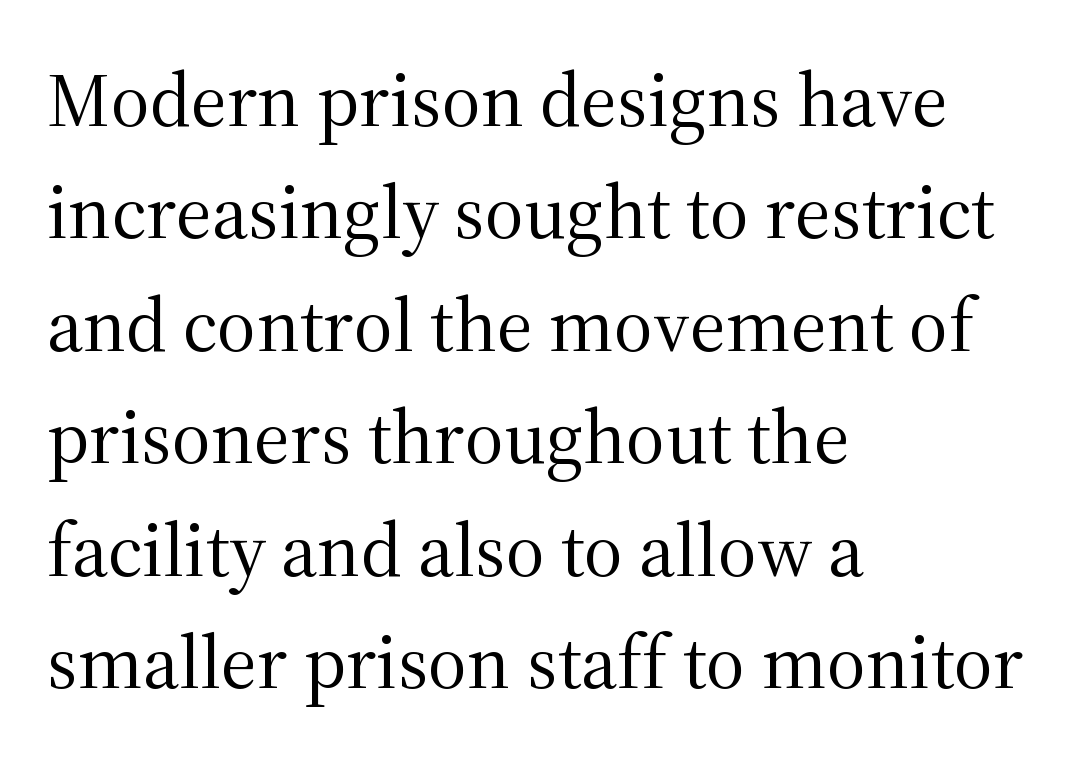
{"serif": "yes", "italic": "no", "bold": "no", "weight": "regular", "width": "normal", "stroke_contrast": "medium", "x_height": "medium", "monospaced": "no", "underline": "no", "align": "left", "line_spacing": "normal", "line_spacing_ratio": 1.48, "letter_spacing": "normal", "letter_spacing_em": 0.0, "glyph_px": 76}
